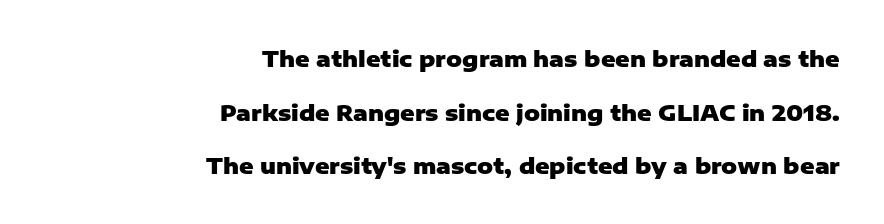
The image shows 22 px bold type, upright; set right-aligned, loose line spacing (2.44x), normal letter spacing, not underlined.
